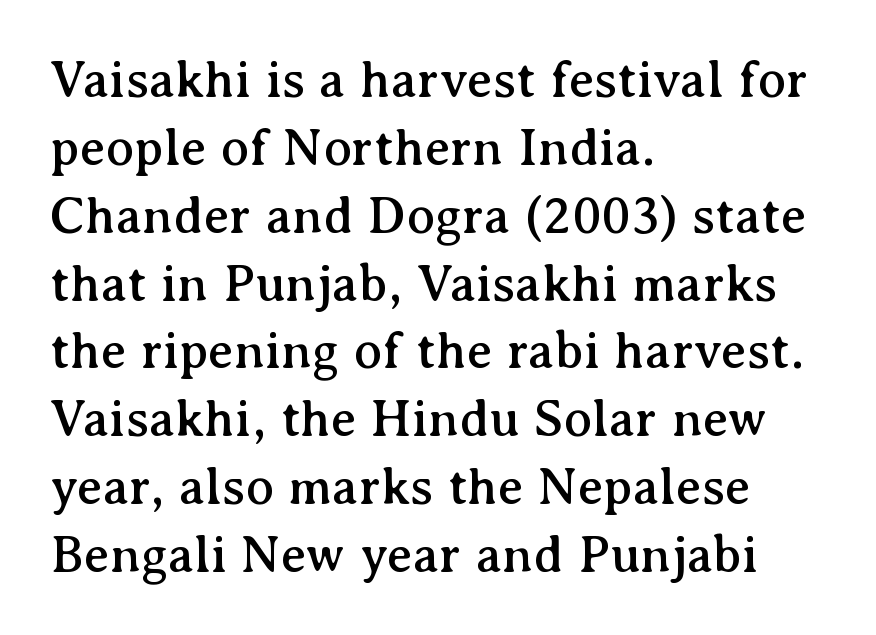
{"serif": "yes", "italic": "no", "width": "normal", "stroke_contrast": "medium", "x_height": "medium", "monospaced": "no", "underline": "no", "align": "left", "line_spacing": "normal", "line_spacing_ratio": 1.28, "letter_spacing": "normal", "letter_spacing_em": 0.0, "glyph_px": 53}
